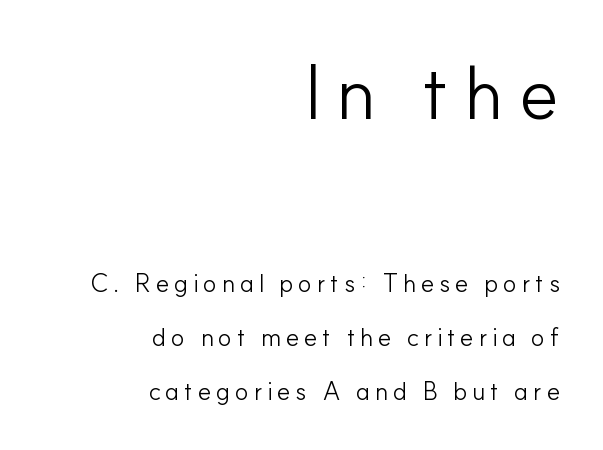
The image shows 76 px light sans-serif type, upright; set right-aligned, loose line spacing (2.15x), not underlined; the first (top) block is 3.04x larger; low stroke contrast and a small x-height.
